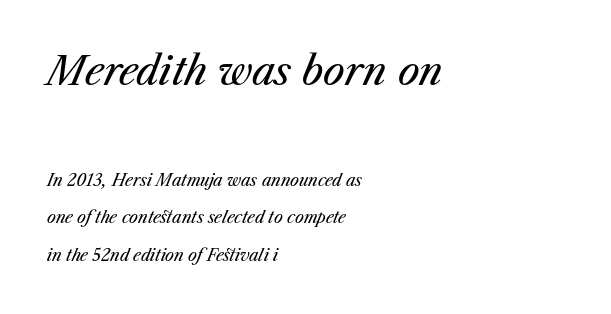
{"italic": "yes", "lean": "right", "slant_degrees": 23, "bold": "no", "weight": "regular", "width": "normal", "stroke_contrast": "medium", "x_height": "medium", "monospaced": "no", "underline": "no", "align": "left", "line_spacing": "loose", "line_spacing_ratio": 2.35, "letter_spacing": "normal", "letter_spacing_em": 0.0, "larger_block": "first", "size_ratio": 2.44, "glyph_px": 39}
